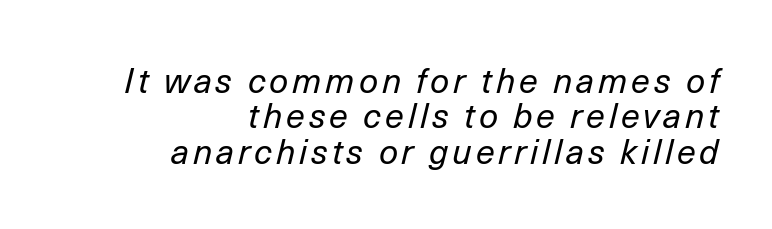
The weight tops out at a normal text grade. It's the slanting kind of type. Proportional: the letters do not fall into vertical columns. Very little white space separates one row of letters from the next. Layout note: lines flush right. The passage shown is not underscored anywhere.
